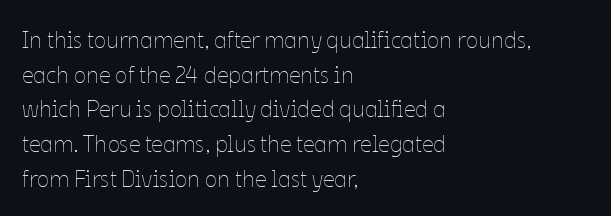
Vertical strokes here are truly vertical. Is the block centered? No — it sits flush against the left margin. Standard letterfit; no display-style spreading of the glyphs. This is not heavy type; no bold has been used.
